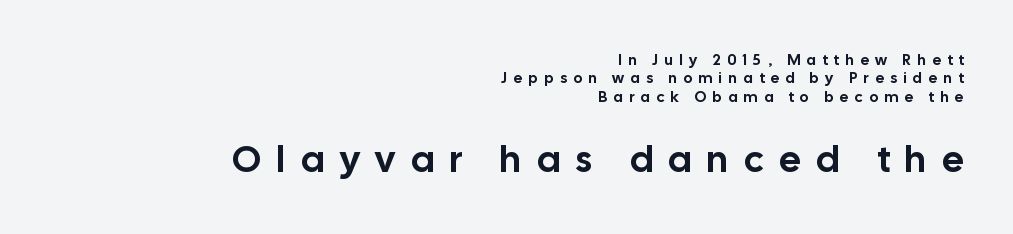
Each row of text sits above clean, open space. The letters advance in unequal steps, a hallmark of proportional type. The rendering shows plain stroke endings on the letterforms — a sans-serif design. You get the small type first, then a jump to larger type.
